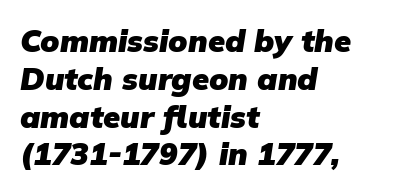
Typographically, this falls in the sans-serif category. Letters rest on an invisible, unmarked baseline. The text block is weighted toward the left margin, trailing off unevenly rightward. Looks like regular typesetting: each glyph gets only the width it needs.
